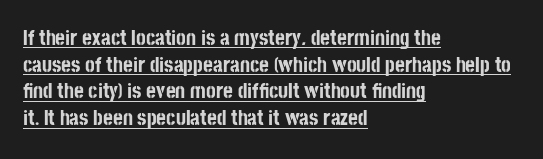
Q: Is the text bold? A: Yes.
Q: Is the text italic (slanted)? A: No, it is upright.
Q: Is the text underlined? A: Yes.
Q: How is the paragraph aligned? A: Left-aligned.
Q: Is the spacing between letters normal or unusually wide? A: Normal.
Q: Is the spacing between lines tight, normal or loose? A: Normal.
